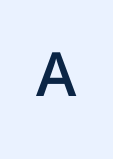
{"serif": "no", "italic": "no", "bold": "semi", "weight": "semibold", "width": "normal", "stroke_contrast": "low", "x_height": "medium", "monospaced": "no", "underline": "no", "letter_spacing": "wide", "letter_spacing_em": 0.5, "glyph_px": 61}
